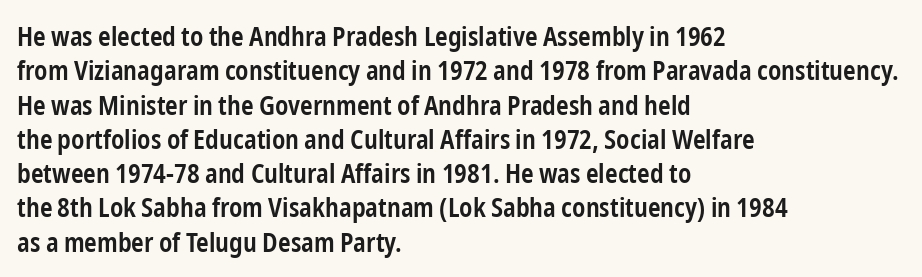
The image shows 27 px text type, upright; set left-aligned, normal line spacing (1.27x), normal letter spacing, not underlined.
